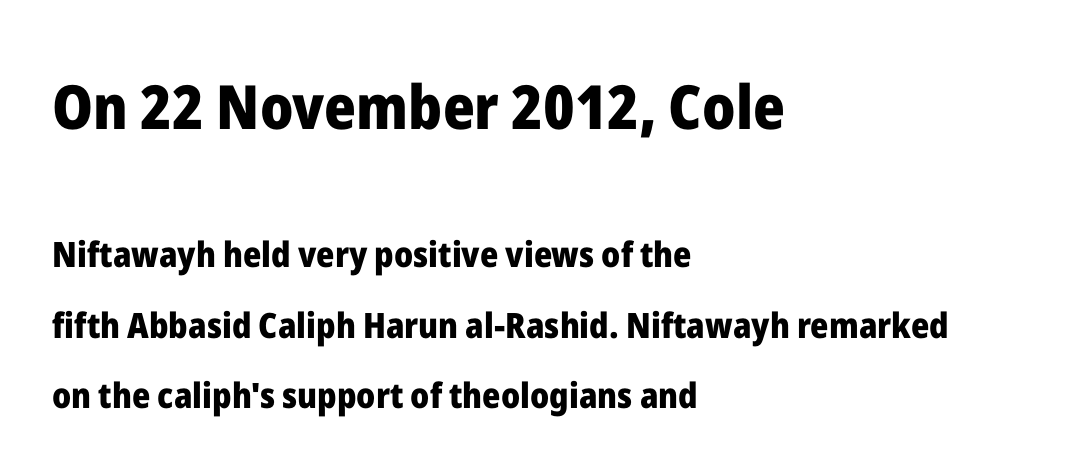
The composition opens big and finishes small. No italicization has been applied; the sample stays upright. Successive baselines arrive slowly, with a big drop between each. The type is set solid horizontally, with unmodified tracking. Decoration check: the copy has no underline. Each letter keeps its own natural width here, so spacing adapts to shape.
